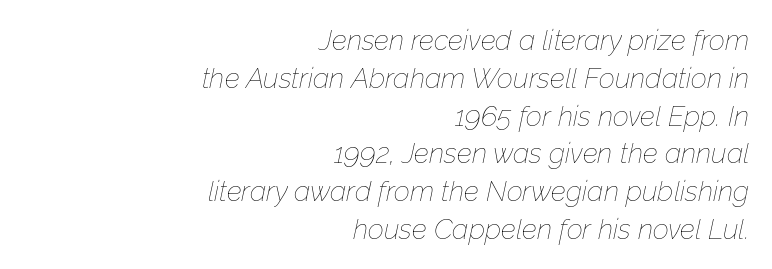
{"italic": "yes", "lean": "right", "slant_degrees": 12, "bold": "no", "weight": "thin", "width": "normal", "stroke_contrast": "low", "x_height": "medium", "monospaced": "no", "underline": "no", "align": "right", "line_spacing": "normal", "line_spacing_ratio": 1.35, "letter_spacing": "normal", "letter_spacing_em": 0.0, "glyph_px": 28}
